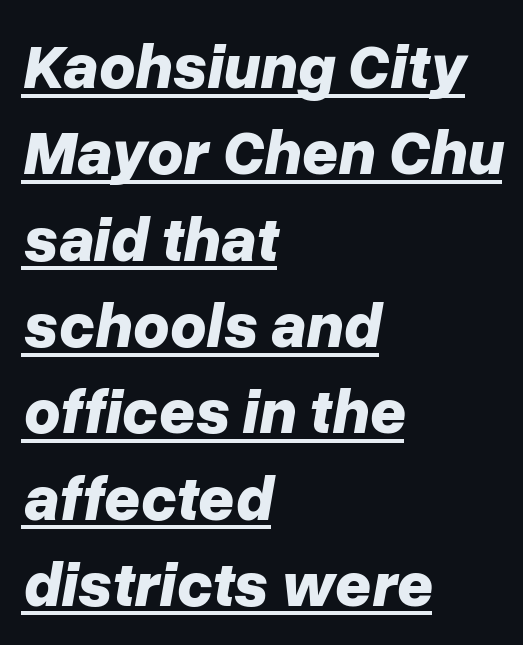
Q: Is the text bold? A: Yes.
Q: Is the text italic (slanted)? A: Yes, it leans right by about 10 degrees.
Q: Is the text underlined? A: Yes.
Q: How is the paragraph aligned? A: Left-aligned.
Q: Is the spacing between letters normal or unusually wide? A: Normal.
Q: Is the spacing between lines tight, normal or loose? A: Normal.
Q: Width (condensed, normal, or wide)? A: Normal.
Q: Stroke contrast? A: Low.
Q: x-height? A: Medium.
Q: Monospaced? A: No.
